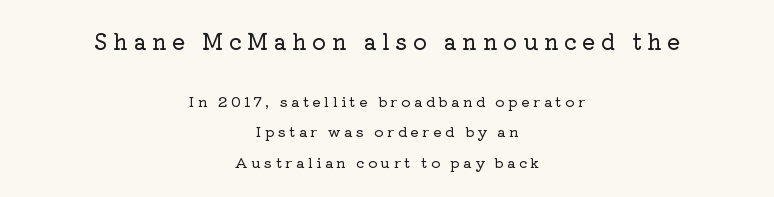
Q: Is the text italic (slanted)? A: No, it is upright.
Q: Is the text underlined? A: No.
Q: How is the paragraph aligned? A: Centered.
Q: Is the spacing between letters normal or unusually wide? A: Unusually wide.
Q: Is the spacing between lines tight, normal or loose? A: Loose.
Q: Which block of text is set in a larger size, the first (top) or the second (bottom)? A: The first (top) one.
